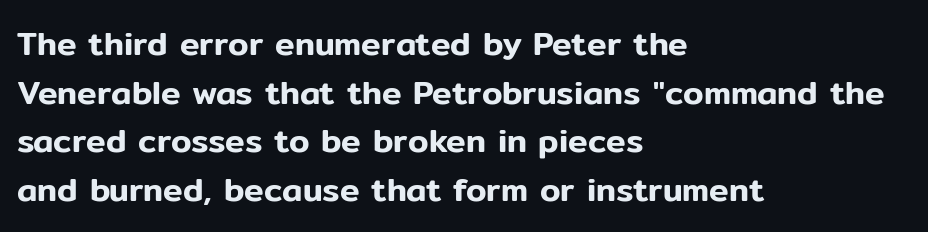
Check the space under the baseline: it is left empty. Is the block centered? No — it sits flush against the left margin. The letters carry no serifs — their stems end cleanly without finishing strokes. Looks like regular typesetting: each glyph gets only the width it needs. Leading: standard. Nope, not italic — everything's standing straight.
